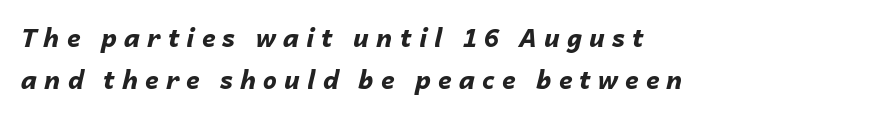
{"italic": "yes", "lean": "right", "slant_degrees": 14, "bold": "yes", "underline": "no", "align": "left", "line_spacing": "normal", "line_spacing_ratio": 1.67, "letter_spacing": "wide", "letter_spacing_em": 0.28, "glyph_px": 25}
